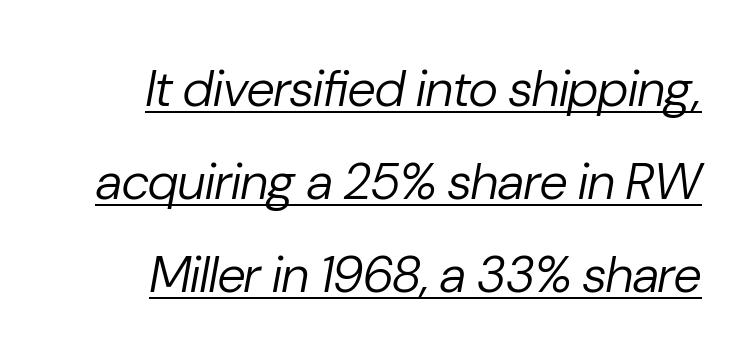
The image shows 51 px regular-weight type, italic (leaning right); set line spacing 1.82x, normal letter spacing, underlined; low stroke contrast and a medium x-height.
